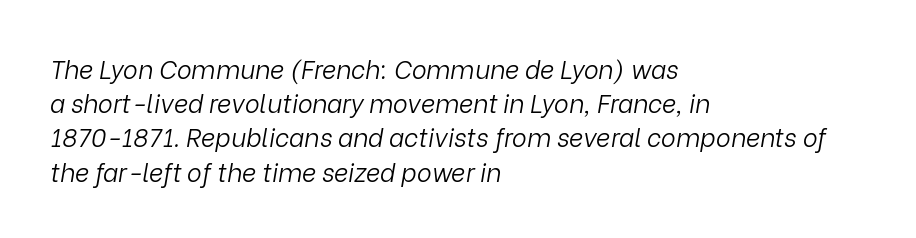
The line-height multiplier appears to be the usual default. The specimen omits any rule beneath the text block's lines. These glyphs show unthickened strokes, regular width or finer. The compositor pushed each line to the left boundary. The text carries the slant typical of an italic or oblique font. These lines keep a tight, regular rhythm from letter to letter.
